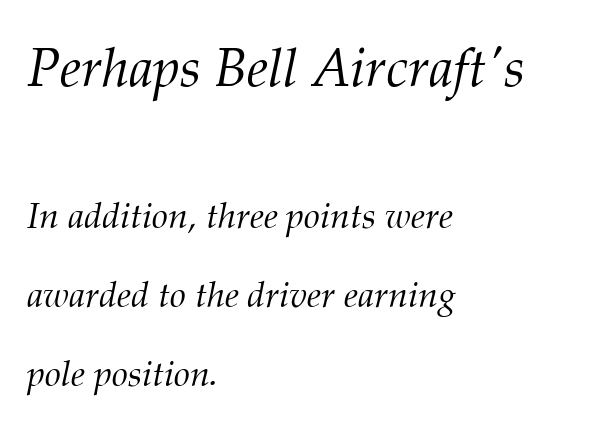
The letters in the upper block stand taller than those in the block below. It's the slanting kind of type. You could not count columns in this text — the font is proportionally spaced. Counters stay open thanks to moderate or lighter strokes. Underlining? Definitely not there.
